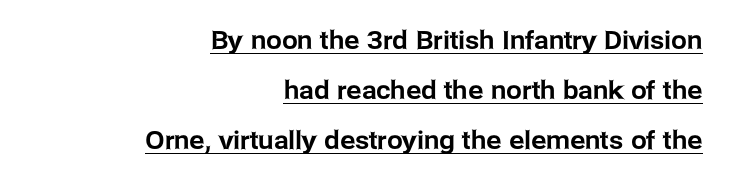
The image shows 25 px text type, upright; set right-aligned, loose line spacing (2.0x), normal letter spacing, underlined.
